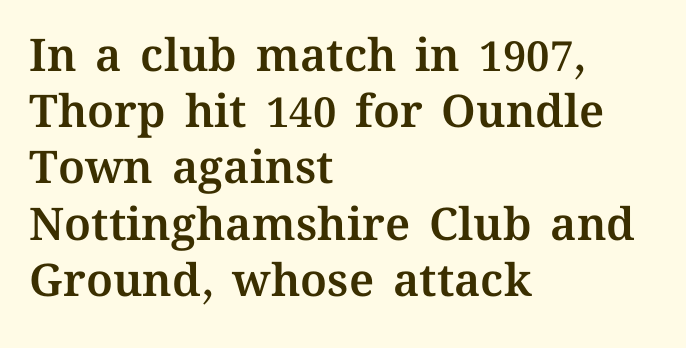
Q: Is the text italic (slanted)? A: No, it is upright.
Q: Is the text underlined? A: No.
Q: How is the paragraph aligned? A: Left-aligned.
Q: Is the spacing between letters normal or unusually wide? A: Normal.
Q: Is the spacing between lines tight, normal or loose? A: Normal.
Q: Width (condensed, normal, or wide)? A: Normal.
Q: Stroke contrast? A: Medium.
Q: x-height? A: Medium.
Q: Monospaced? A: No.
